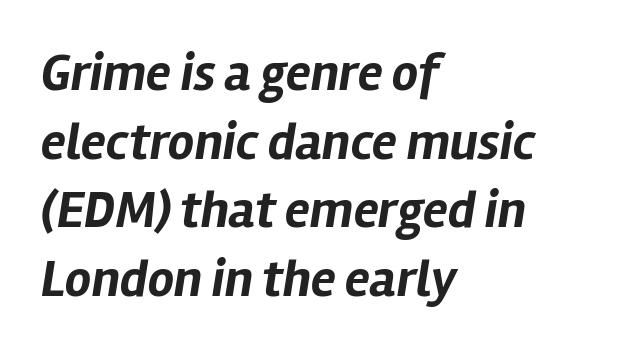
The line texture is even and compact thanks to regular tracking. The space beneath each line is pristine and unruled. Spacing verdict: proportional, widths tailored to each character. Alignment: flush left. The rendering uses a moderate line-height, typical for paragraphs.
